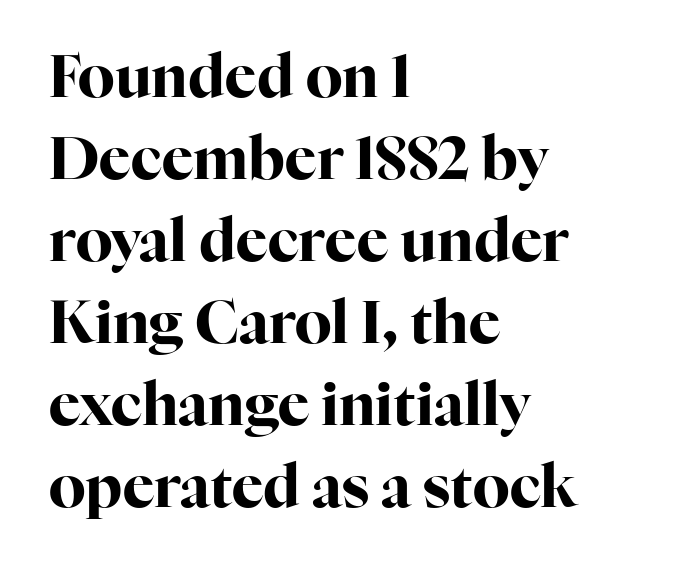
Q: Is the text bold? A: Yes.
Q: Is the text italic (slanted)? A: No, it is upright.
Q: Is the typeface a serif or a sans-serif typeface? A: Serif.
Q: Is the text underlined? A: No.
Q: How is the paragraph aligned? A: Left-aligned.
Q: Is the spacing between letters normal or unusually wide? A: Normal.
Q: Is the spacing between lines tight, normal or loose? A: Normal.
Q: Width (condensed, normal, or wide)? A: Normal.
Q: Stroke contrast? A: High.
Q: x-height? A: Medium.
Q: Monospaced? A: No.
